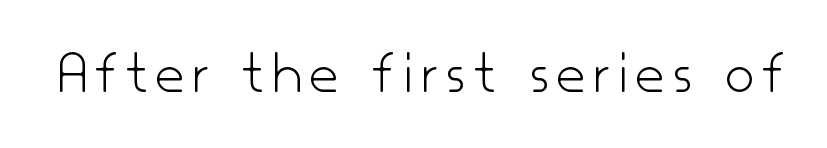
The image shows 63 px light sans-serif type, upright; set not underlined; low stroke contrast and a small x-height.
